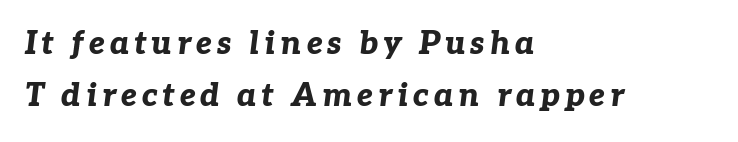
The image shows 32 px bold type, italic (leaning right); set left-aligned, normal line spacing (1.64x), not underlined; low stroke contrast and a medium x-height.
